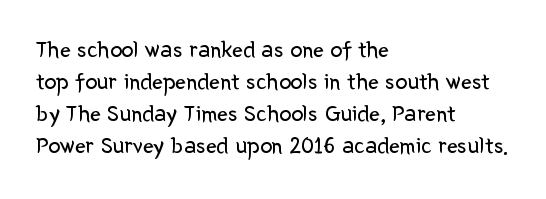
The image shows 24 px text type, upright; set left-aligned, normal line spacing (1.34x), normal letter spacing, not underlined.
